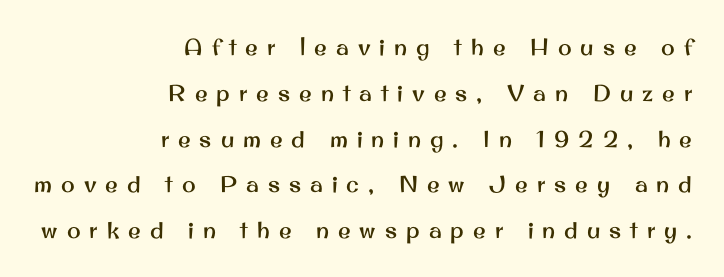
Q: Is the text italic (slanted)? A: No, it is upright.
Q: Is the text underlined? A: No.
Q: How is the paragraph aligned? A: Right-aligned.
Q: Is the spacing between letters normal or unusually wide? A: Unusually wide.
Q: Is the spacing between lines tight, normal or loose? A: Loose.
